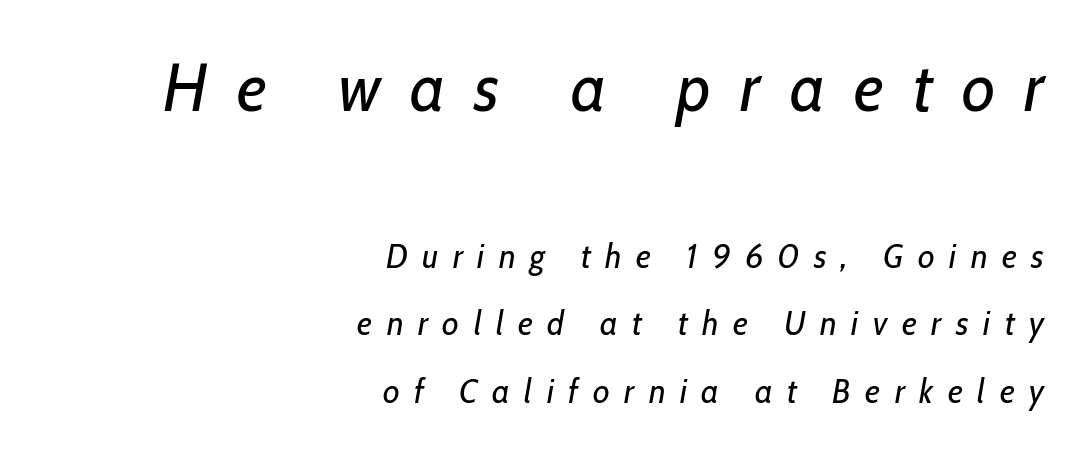
{"italic": "yes", "lean": "right", "slant_degrees": 10, "bold": "no", "weight": "regular", "width": "condensed", "stroke_contrast": "low", "x_height": "medium", "monospaced": "no", "underline": "no", "align": "right", "line_spacing": "loose", "line_spacing_ratio": 1.99, "letter_spacing": "wide", "letter_spacing_em": 0.43, "larger_block": "first", "size_ratio": 2.0, "glyph_px": 68}
